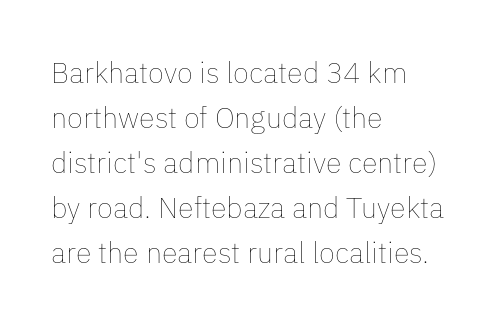
The image shows 29 px thin type, upright; set left-aligned, normal line spacing (1.55x), normal letter spacing, not underlined; low stroke contrast and a medium x-height.
